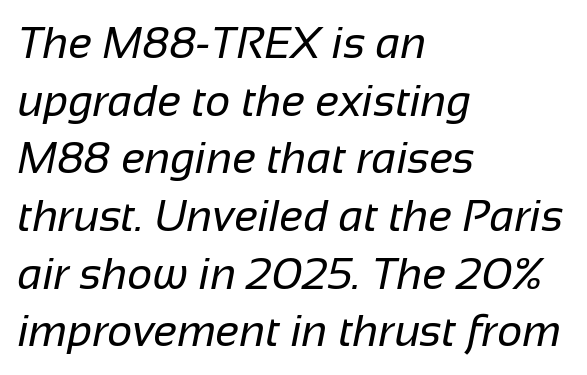
A typesetter would call this leading conventional body-copy spacing. Ink coverage per letter is moderate at most. Observe the absence of serifs on each vertical stroke in this sample. The passage is arranged the way most books set body copy — flush left.
